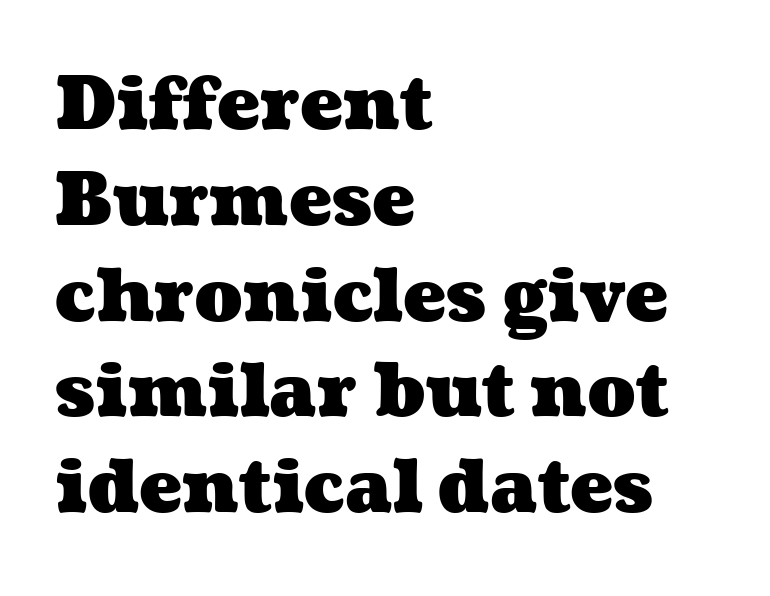
The image shows 72 px heavy, wide type; set left-aligned, normal line spacing (1.33x), normal letter spacing, not underlined; medium stroke contrast and a medium x-height.
